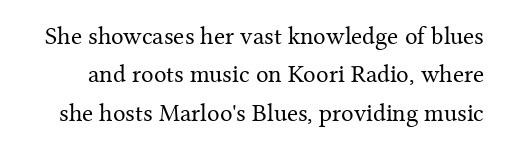
Lines of text with bare space underneath. Is the stroke heavy? The answer is a plain regular-or-lighter. Italic? Not at all — the glyphs are vertical. Whoever set this chose a conventional vertical rhythm. Is the letter spacing exaggerated? No — it looks like the ordinary default.
